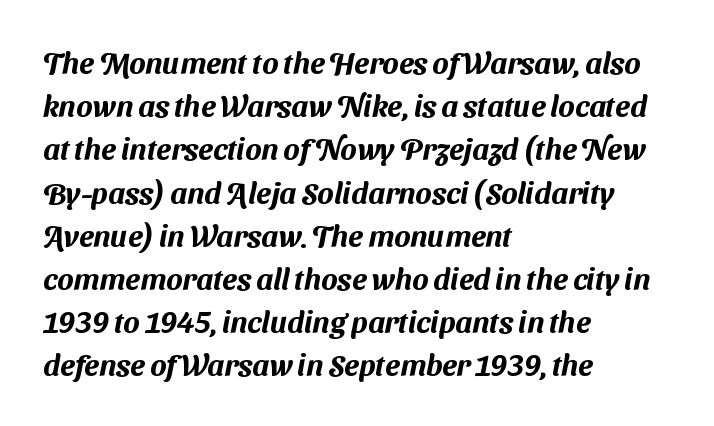
Q: Is the typeface a serif or a sans-serif typeface? A: Sans-serif.
Q: Is the text underlined? A: No.
Q: How is the paragraph aligned? A: Left-aligned.
Q: Is the spacing between letters normal or unusually wide? A: Normal.
Q: Is the spacing between lines tight, normal or loose? A: Normal.
Q: Width (condensed, normal, or wide)? A: Normal.
Q: Stroke contrast? A: Medium.
Q: x-height? A: Medium.
Q: Monospaced? A: No.
